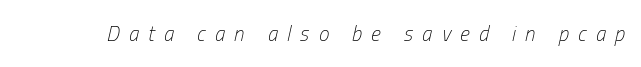
Q: Is the text bold? A: No.
Q: Is the text italic (slanted)? A: Yes, it leans right by about 13 degrees.
Q: Is the text underlined? A: No.
Q: Is the spacing between letters normal or unusually wide? A: Unusually wide.
